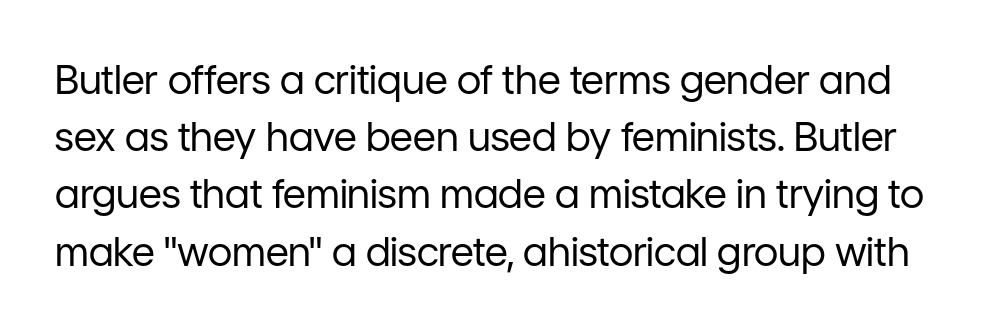
{"serif": "no", "italic": "no", "bold": "no", "weight": "regular", "width": "normal", "stroke_contrast": "low", "x_height": "medium", "monospaced": "no", "underline": "no", "line_spacing": "normal", "line_spacing_ratio": 1.43, "letter_spacing": "normal", "letter_spacing_em": 0.0, "glyph_px": 40}
